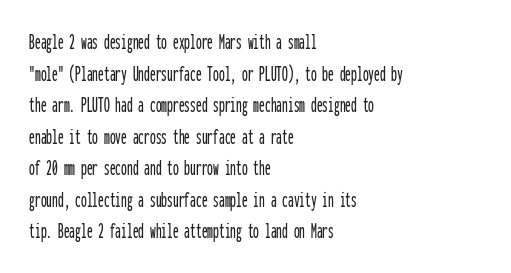
{"italic": "no", "underline": "no", "align": "left", "line_spacing": "normal", "line_spacing_ratio": 1.37, "letter_spacing": "normal", "letter_spacing_em": 0.0, "glyph_px": 23}
